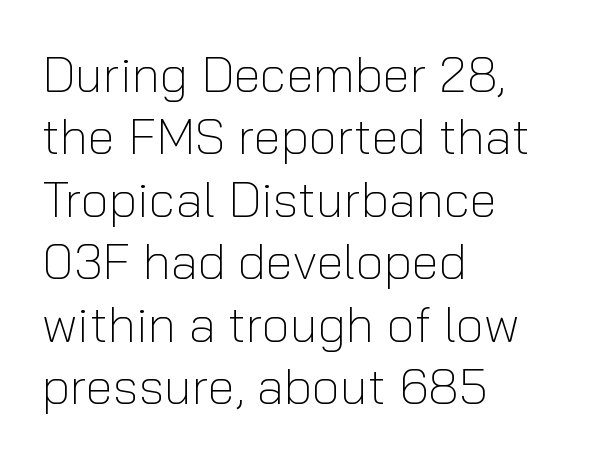
The image shows 50 px light sans-serif type, upright; set left-aligned, normal line spacing (1.25x), normal letter spacing, not underlined; low stroke contrast and a medium x-height.
